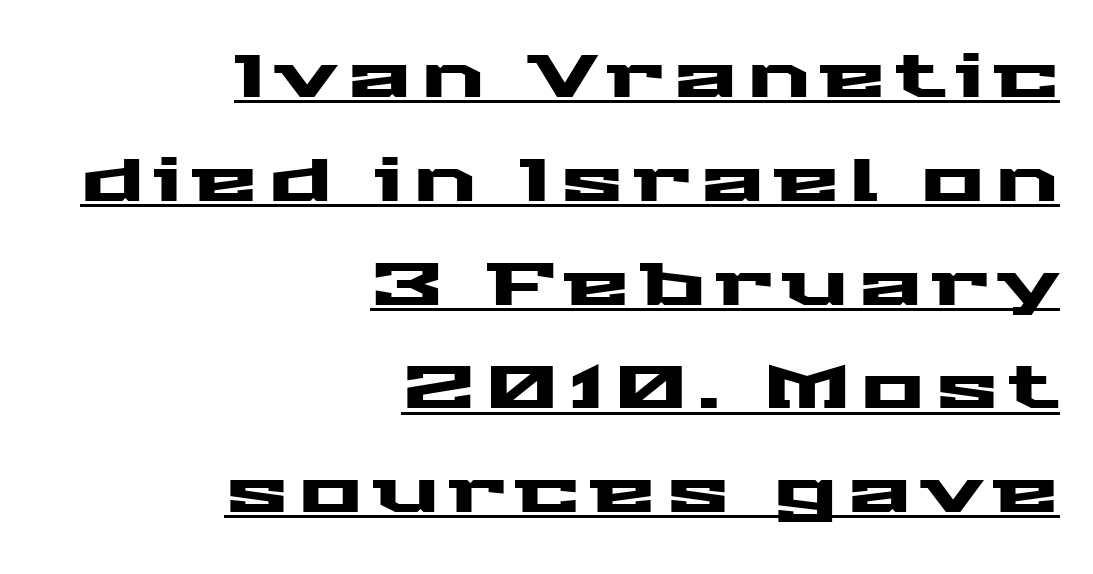
The image shows 60 px wide sans-serif type, upright; set right-aligned, line spacing 1.73x, underlined; medium stroke contrast and a medium x-height.
